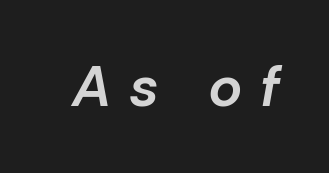
The rendering applies a slant to the glyphs. Tracking value appears strongly positive — letters spread wide. What weight is shown? A semibold, between regular and bold. Think of a printed novel: that variable character pitch is what you see here. Lines of text with bare space underneath.
